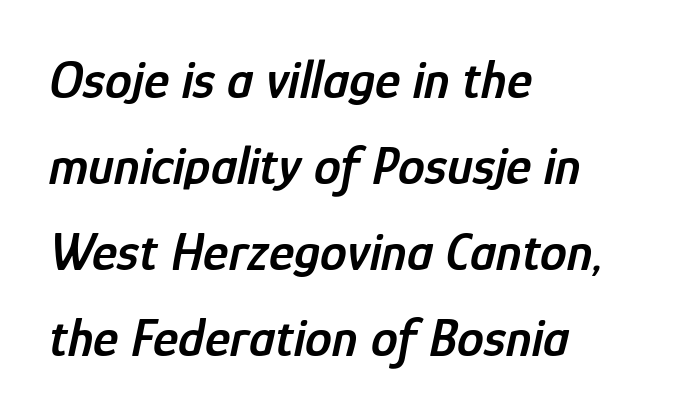
Emphasis by weight is partial: semibold. The text carries the slant typical of an italic or oblique font. This sample has the flowing, uneven cadence of proportional lettering. Inter-character spacing is left at the font's built-in metrics. Beneath every word, the page is bare.
